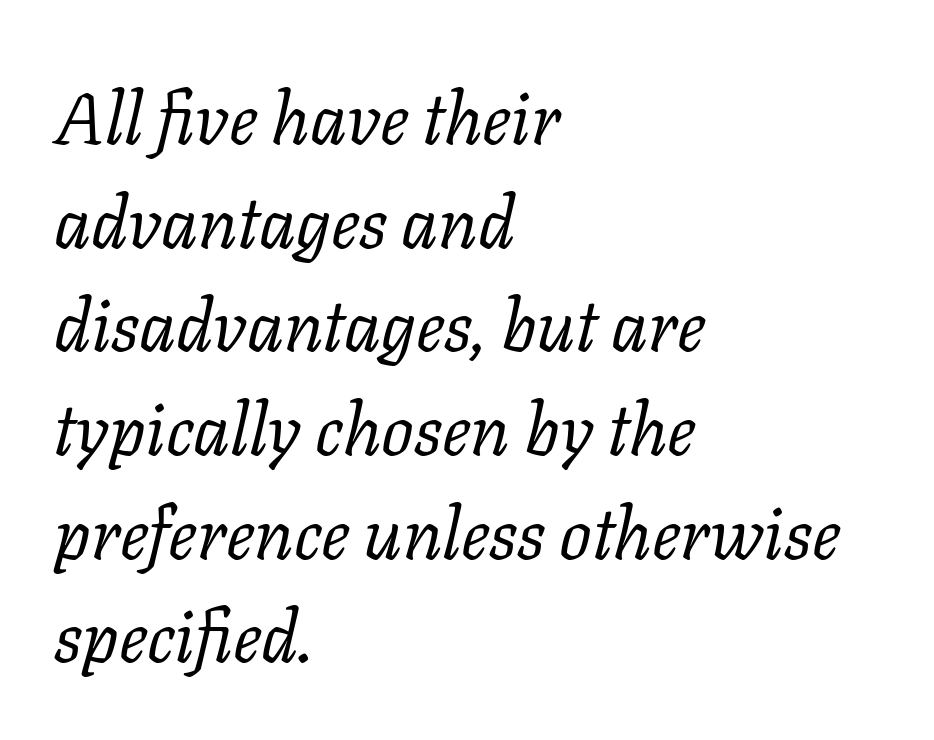
Q: Is the text bold? A: No.
Q: Is the text italic (slanted)? A: Yes, it leans right by about 11 degrees.
Q: Is the typeface a serif or a sans-serif typeface? A: Serif.
Q: Is the text underlined? A: No.
Q: How is the paragraph aligned? A: Left-aligned.
Q: Is the spacing between letters normal or unusually wide? A: Normal.
Q: Is the spacing between lines tight, normal or loose? A: Normal.
Q: Width (condensed, normal, or wide)? A: Normal.
Q: Stroke contrast? A: Low.
Q: x-height? A: Medium.
Q: Monospaced? A: No.
